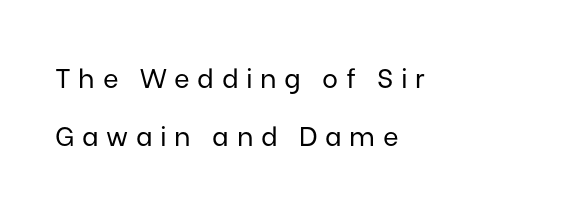
Line starts are locked; line ends wander. The lettering stays uniformly vertical, giving the passage a roman look. Weight: in the light-to-regular range. Quick note: interline space is abundant.
